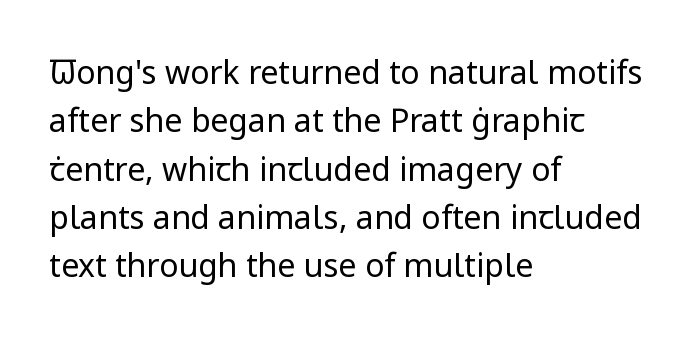
{"serif": "no", "italic": "no", "bold": "no", "weight": "regular", "width": "normal", "stroke_contrast": "low", "x_height": "medium", "monospaced": "no", "underline": "no", "align": "left", "line_spacing": "normal", "line_spacing_ratio": 1.51, "letter_spacing": "normal", "letter_spacing_em": 0.0, "glyph_px": 32}
